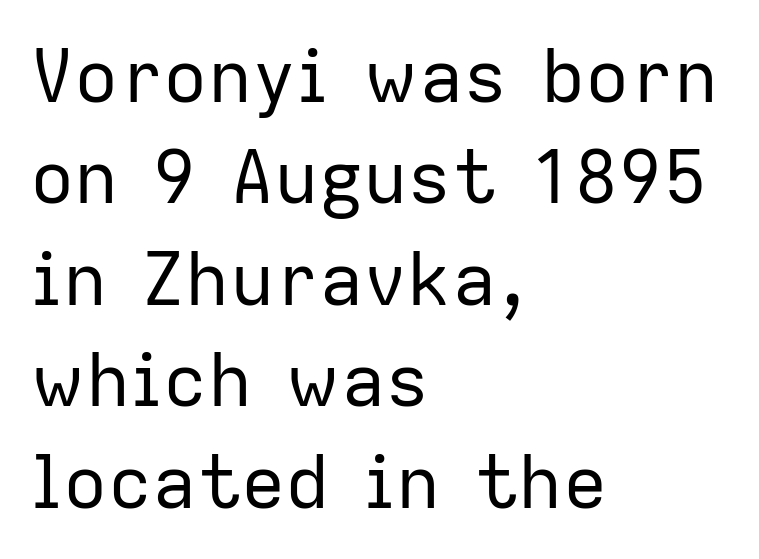
The image shows 74 px regular-weight sans-serif type, upright; set left-aligned, normal line spacing (1.37x), normal letter spacing, not underlined; low stroke contrast and a medium x-height.
